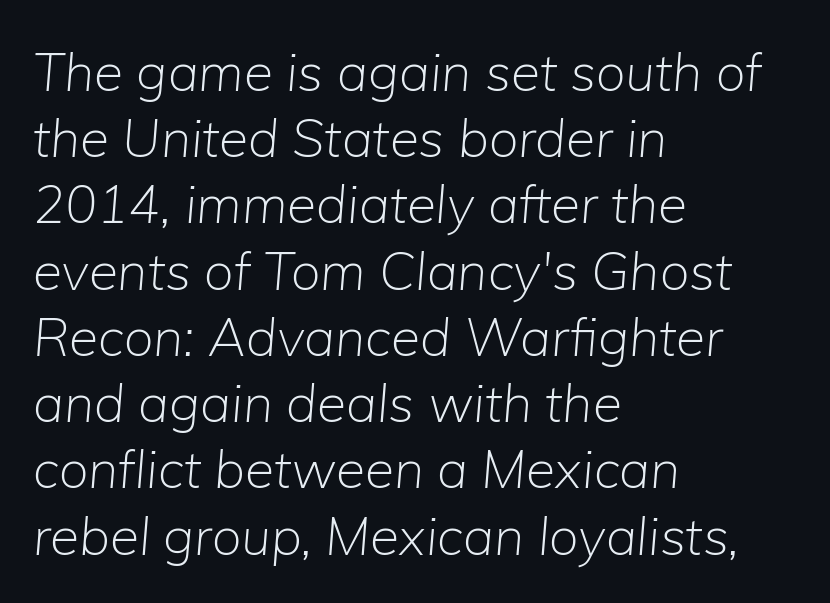
The image shows 53 px light type, italic (leaning right); set left-aligned, normal line spacing (1.25x), normal letter spacing, not underlined; low stroke contrast and a medium x-height.
